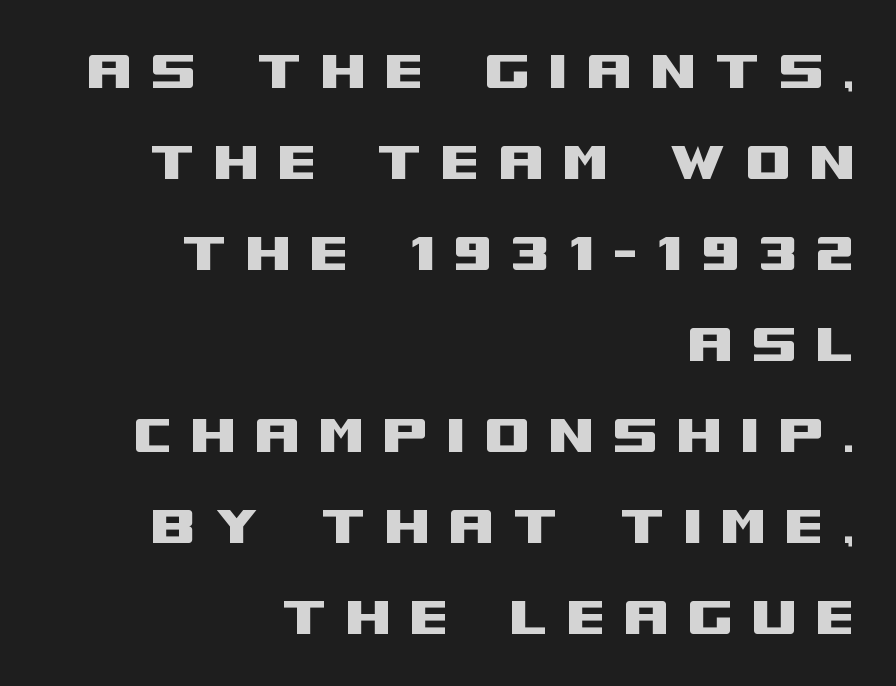
Q: Is the text italic (slanted)? A: No, it is upright.
Q: Is the typeface a serif or a sans-serif typeface? A: Sans-serif.
Q: Is the text underlined? A: No.
Q: How is the paragraph aligned? A: Right-aligned.
Q: Is the spacing between letters normal or unusually wide? A: Unusually wide.
Q: Is the spacing between lines tight, normal or loose? A: Normal.
Q: Width (condensed, normal, or wide)? A: Wide.
Q: Stroke contrast? A: Medium.
Q: x-height? A: Large.
Q: Monospaced? A: No.
